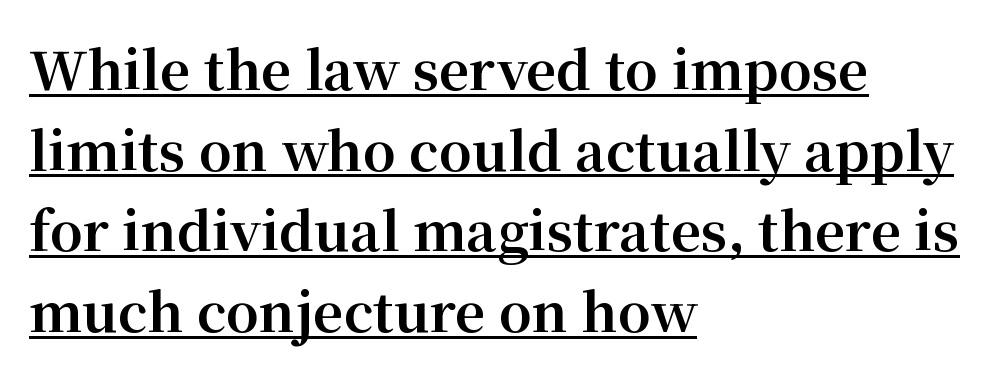
Q: Is the text bold? A: Yes.
Q: Is the text italic (slanted)? A: No, it is upright.
Q: Is the typeface a serif or a sans-serif typeface? A: Serif.
Q: Is the text underlined? A: Yes.
Q: How is the paragraph aligned? A: Left-aligned.
Q: Is the spacing between letters normal or unusually wide? A: Normal.
Q: Is the spacing between lines tight, normal or loose? A: Normal.
Q: Width (condensed, normal, or wide)? A: Normal.
Q: Stroke contrast? A: Medium.
Q: x-height? A: Medium.
Q: Monospaced? A: No.
